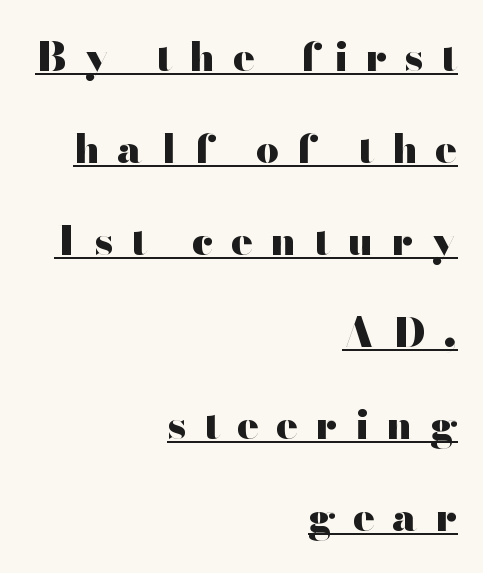
Q: Is the text bold? A: Yes.
Q: Is the text italic (slanted)? A: No, it is upright.
Q: Is the typeface a serif or a sans-serif typeface? A: Sans-serif.
Q: Is the text underlined? A: Yes.
Q: How is the paragraph aligned? A: Right-aligned.
Q: Is the spacing between letters normal or unusually wide? A: Unusually wide.
Q: Is the spacing between lines tight, normal or loose? A: Loose.
Q: Width (condensed, normal, or wide)? A: Wide.
Q: Stroke contrast? A: High.
Q: x-height? A: Small.
Q: Monospaced? A: No.
